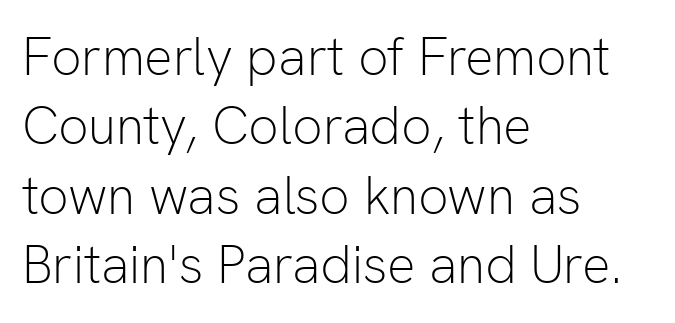
Q: Is the text bold? A: No.
Q: Is the text italic (slanted)? A: No, it is upright.
Q: Is the typeface a serif or a sans-serif typeface? A: Sans-serif.
Q: Is the text underlined? A: No.
Q: How is the paragraph aligned? A: Left-aligned.
Q: Is the spacing between letters normal or unusually wide? A: Normal.
Q: Is the spacing between lines tight, normal or loose? A: Normal.
Q: Width (condensed, normal, or wide)? A: Normal.
Q: Stroke contrast? A: Low.
Q: x-height? A: Medium.
Q: Monospaced? A: No.
